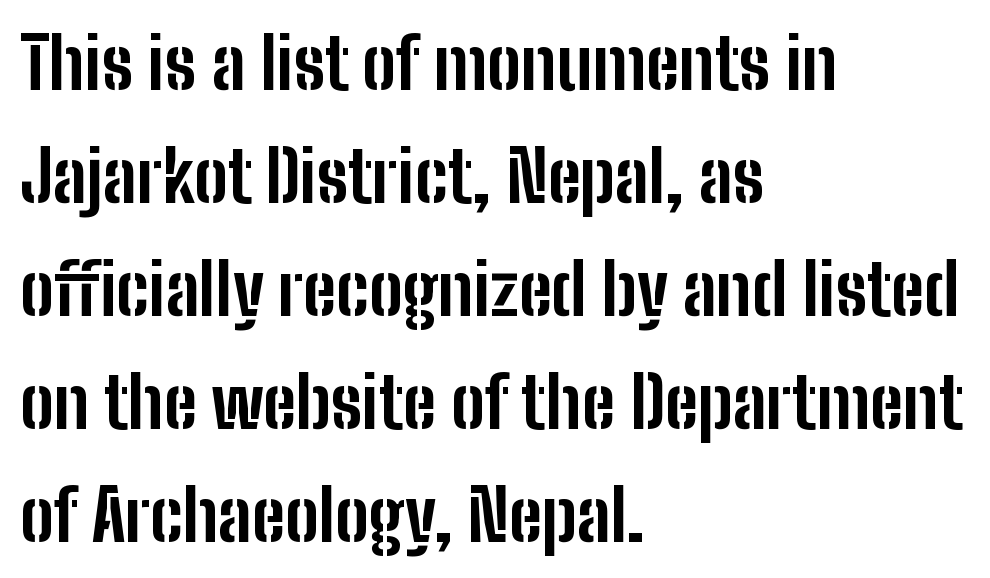
Just letters on the line, the space beneath them empty. The face used here is proportionally spaced, like ordinary book or web type. A normal amount of white space separates one row of letters from the next. Set as a true bold cut, around the 700 mark. A typesetter would label this face a sans. Horizontally, the lines are justified to the leading edge only.
